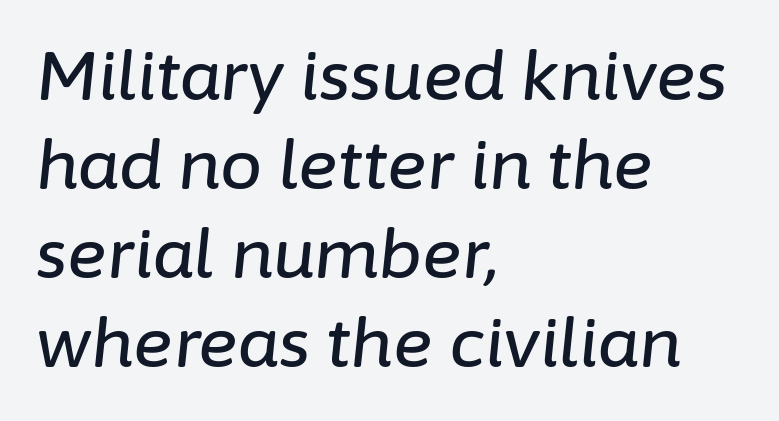
This sample uses an oblique cut, with every glyph tilted off the vertical. A typesetter would call this proportional, since set widths differ per character. Caption: standard tracking, unaltered. Only glyphs here, with clear space below each row. Students, observe: this is what conventionally led text looks like.
